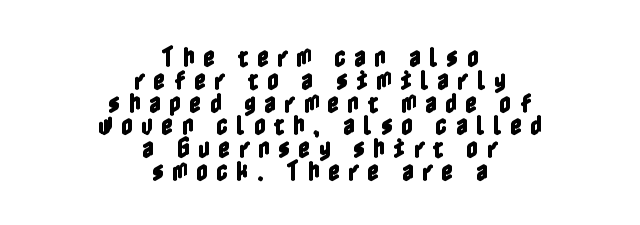
Q: Is the text italic (slanted)? A: No, it is upright.
Q: Is the text underlined? A: No.
Q: How is the paragraph aligned? A: Centered.
Q: Is the spacing between letters normal or unusually wide? A: Unusually wide.
Q: Is the spacing between lines tight, normal or loose? A: Tight.
